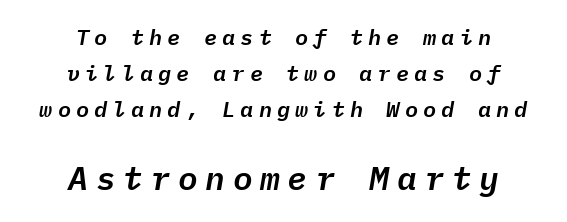
The image shows 33 px text type, italic (leaning right), monospaced; set centered, normal line spacing (1.63x), unusually wide letter spacing (+0.23 em), not underlined; the second (bottom) block is 1.5x larger; low stroke contrast and a medium x-height.
